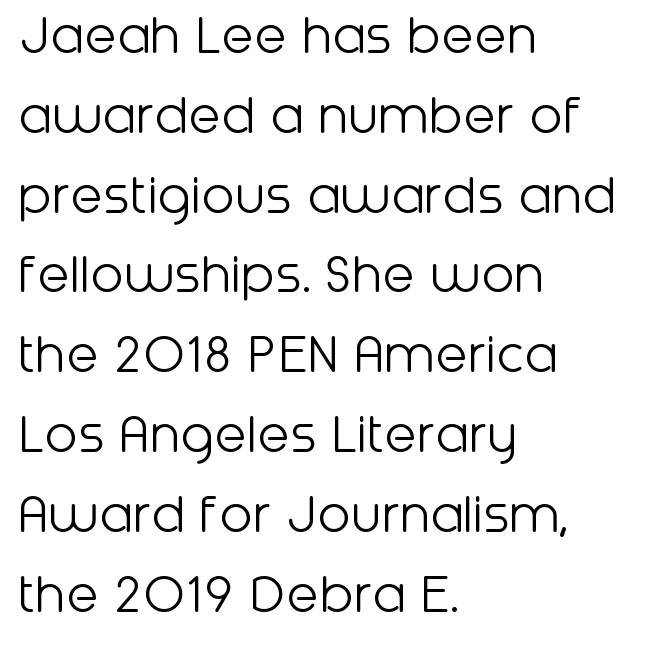
A typesetter would call this leading conventional body-copy spacing. What stands out about the letter spacing? Nothing — it is the standard amount. I'd call this a sans setting — the letters go barefoot. This sample has the flowing, uneven cadence of proportional lettering. These glyphs show unthickened strokes, regular width or finer. Which margin do the lines hug? The left one — the right edge is uneven.
